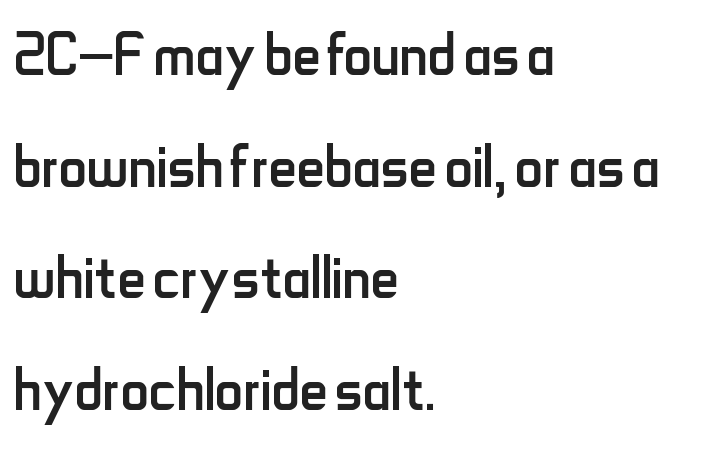
The image shows 78 px regular-weight, condensed sans-serif type, upright; set left-aligned, normal line spacing (1.43x), normal letter spacing, not underlined; low stroke contrast and a small x-height.
